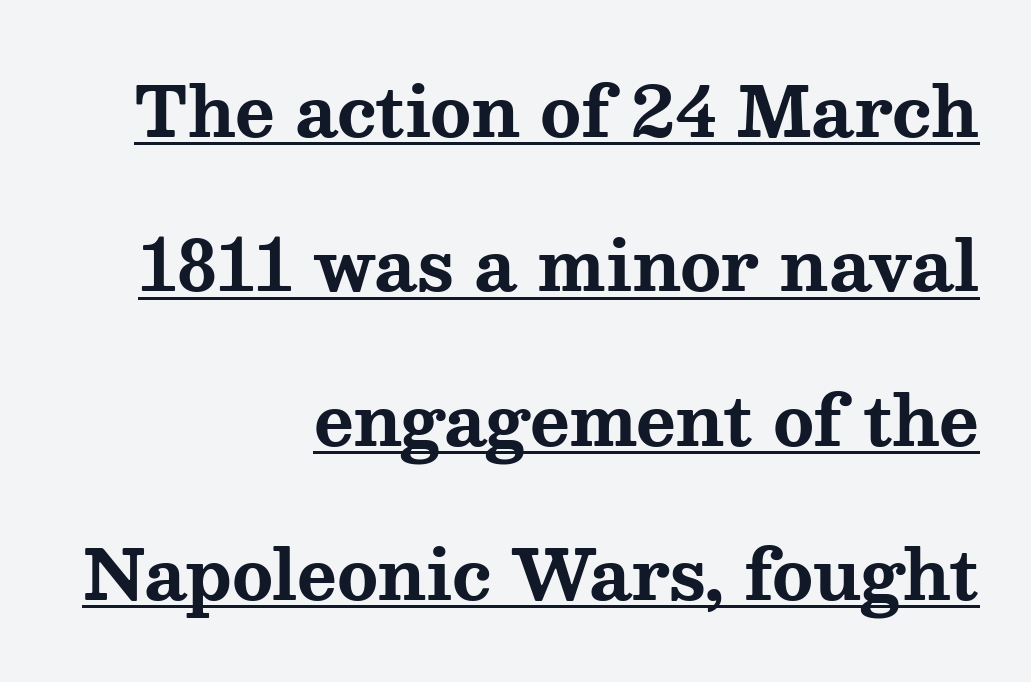
The image shows 68 px bold, wide serif type, upright; set right-aligned, loose line spacing (2.27x), normal letter spacing, underlined; medium stroke contrast and a medium x-height.
